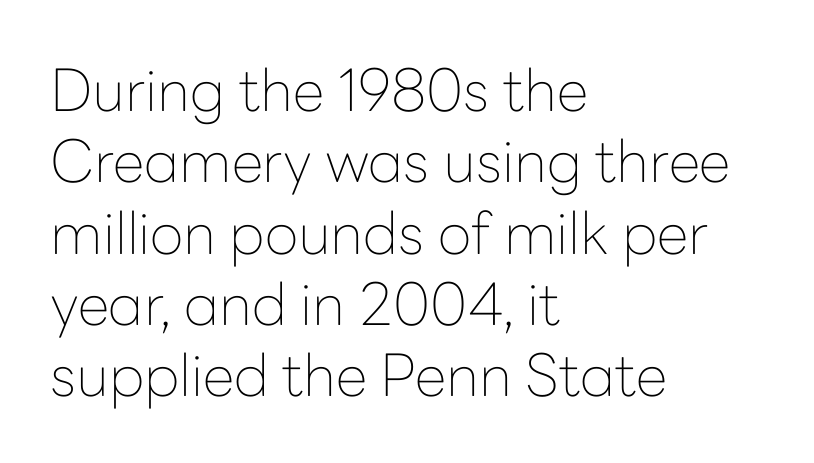
Q: Is the text bold? A: No.
Q: Is the text italic (slanted)? A: No, it is upright.
Q: Is the typeface a serif or a sans-serif typeface? A: Sans-serif.
Q: Is the text underlined? A: No.
Q: How is the paragraph aligned? A: Left-aligned.
Q: Is the spacing between letters normal or unusually wide? A: Normal.
Q: Width (condensed, normal, or wide)? A: Normal.
Q: Stroke contrast? A: Low.
Q: x-height? A: Medium.
Q: Monospaced? A: No.
